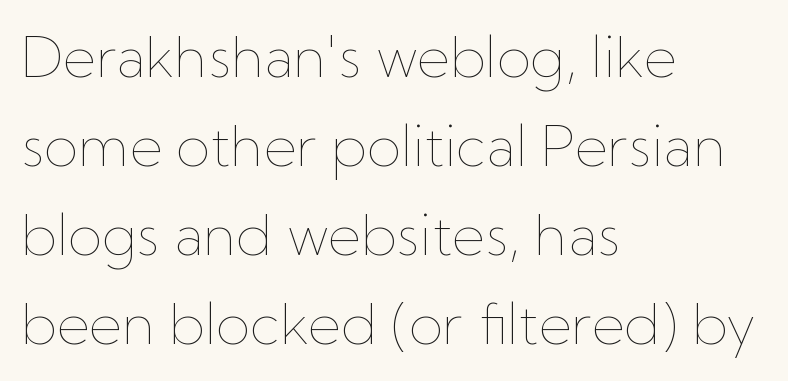
The image shows 56 px thin type, upright; set left-aligned, normal line spacing (1.59x), normal letter spacing, not underlined; low stroke contrast and a medium x-height.
